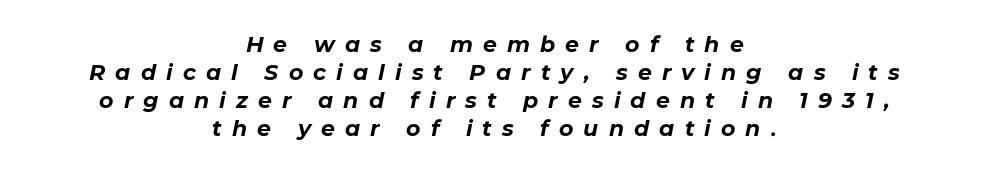
Q: Is the text bold? A: Yes.
Q: Is the text italic (slanted)? A: Yes, it leans right by about 11 degrees.
Q: Is the text underlined? A: No.
Q: How is the paragraph aligned? A: Centered.
Q: Is the spacing between letters normal or unusually wide? A: Unusually wide.
Q: Is the spacing between lines tight, normal or loose? A: Normal.
